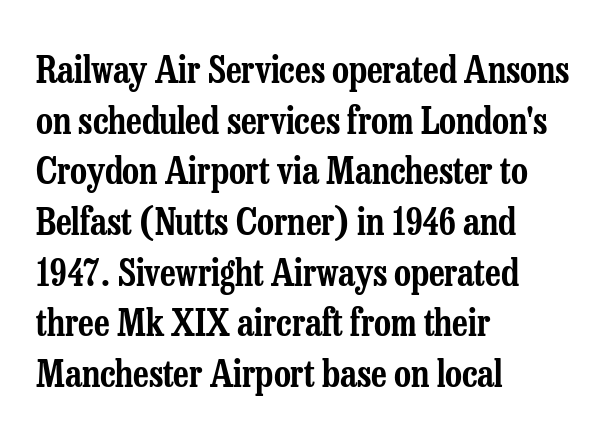
Q: Is the text italic (slanted)? A: No, it is upright.
Q: Is the typeface a serif or a sans-serif typeface? A: Serif.
Q: Is the text underlined? A: No.
Q: How is the paragraph aligned? A: Left-aligned.
Q: Is the spacing between letters normal or unusually wide? A: Normal.
Q: Is the spacing between lines tight, normal or loose? A: Normal.
Q: Width (condensed, normal, or wide)? A: Condensed.
Q: Stroke contrast? A: Low.
Q: x-height? A: Medium.
Q: Monospaced? A: No.
